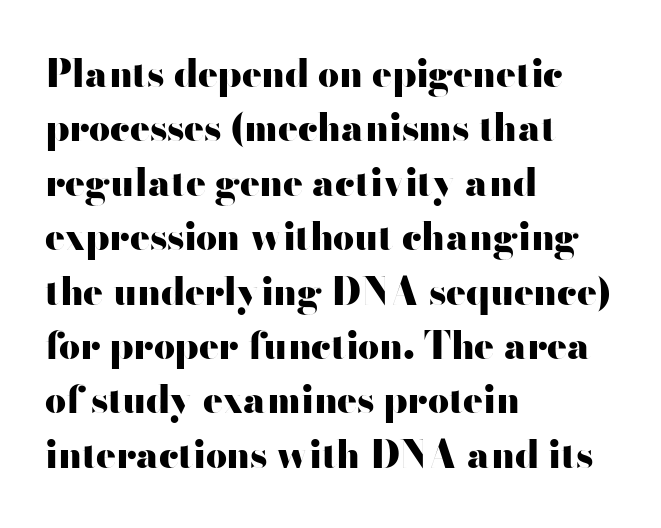
Q: Is the text bold? A: Yes.
Q: Is the text italic (slanted)? A: No, it is upright.
Q: Is the typeface a serif or a sans-serif typeface? A: Serif.
Q: Is the text underlined? A: No.
Q: How is the paragraph aligned? A: Left-aligned.
Q: Is the spacing between letters normal or unusually wide? A: Normal.
Q: Is the spacing between lines tight, normal or loose? A: Normal.
Q: Width (condensed, normal, or wide)? A: Wide.
Q: Stroke contrast? A: High.
Q: x-height? A: Small.
Q: Monospaced? A: No.
